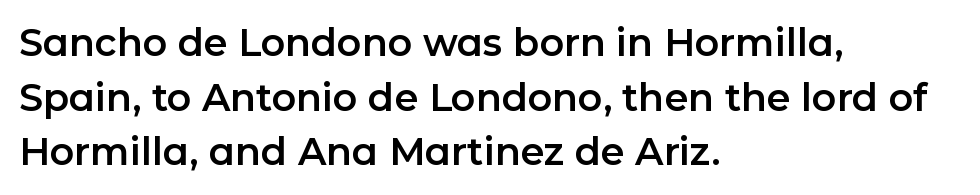
The image shows 38 px sans-serif type, upright; set left-aligned, normal line spacing (1.44x), normal letter spacing, not underlined; low stroke contrast and a medium x-height.
